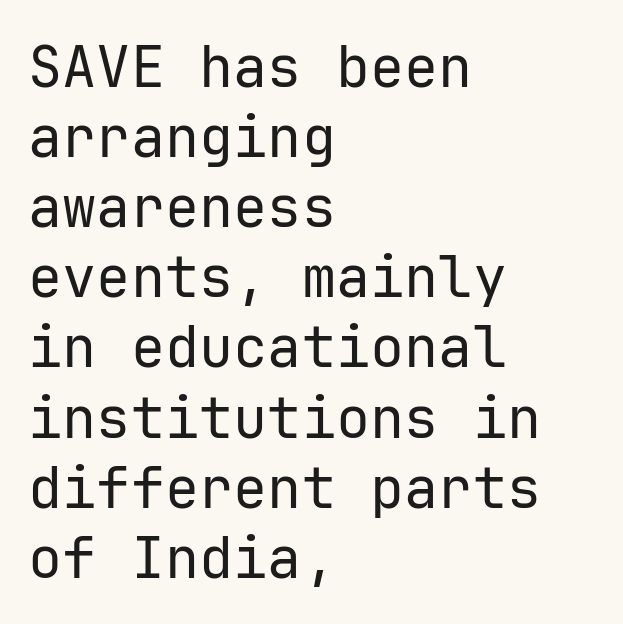
The passage is arranged the way most books set body copy — flush left. The gaps between neighbouring characters are ordinary and unremarkable. It's the straight-up-and-down kind of type. Nope, no serifs anywhere on these letters. Letters have the restrained weight of plain body copy at most.
